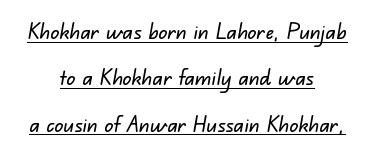
Regarding leading, the lines here are spaced well apart. Students, note that the glyphs here touch the page at normal intervals. Typeset on center — no edge is straight. Quick note: underline on.
